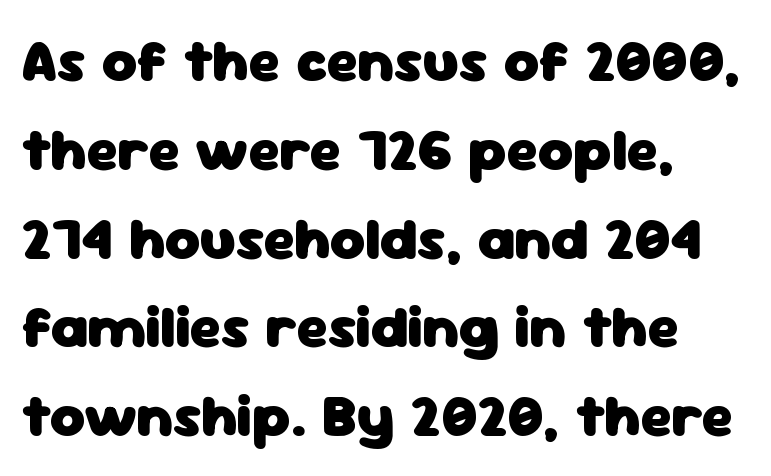
The image shows 60 px heavy sans-serif type, upright; set left-aligned, normal line spacing (1.48x), normal letter spacing, not underlined; low stroke contrast and a medium x-height.
